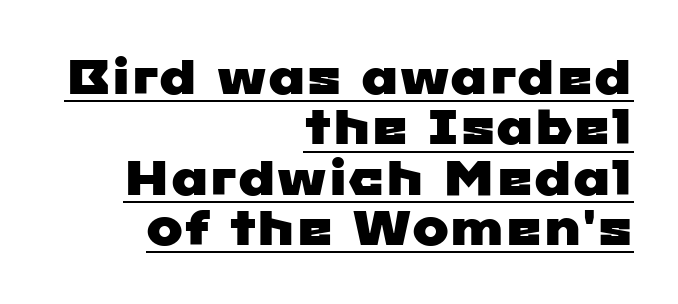
Q: Is the typeface a serif or a sans-serif typeface? A: Sans-serif.
Q: Is the text underlined? A: Yes.
Q: How is the paragraph aligned? A: Right-aligned.
Q: Is the spacing between letters normal or unusually wide? A: Normal.
Q: Is the spacing between lines tight, normal or loose? A: Tight.
Q: Width (condensed, normal, or wide)? A: Wide.
Q: Stroke contrast? A: Low.
Q: x-height? A: Medium.
Q: Monospaced? A: No.
